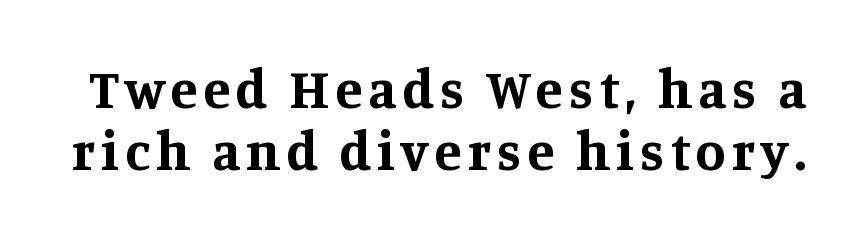
{"serif": "yes", "italic": "no", "bold": "yes", "weight": "bold", "width": "normal", "stroke_contrast": "medium", "x_height": "large", "monospaced": "no", "underline": "no", "line_spacing": "tight", "line_spacing_ratio": 1.13, "glyph_px": 55}
